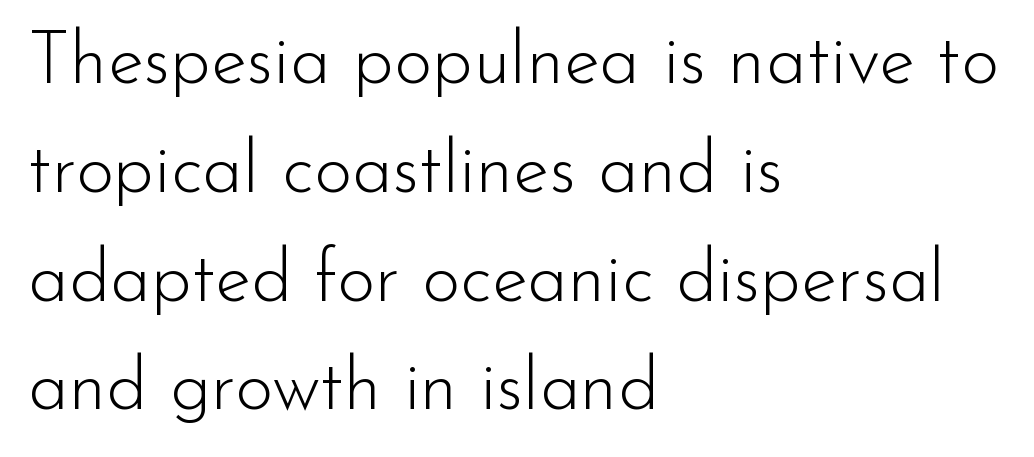
The image shows 73 px light sans-serif type, upright; set left-aligned, normal line spacing (1.49x), normal letter spacing, not underlined; low stroke contrast and a small x-height.
